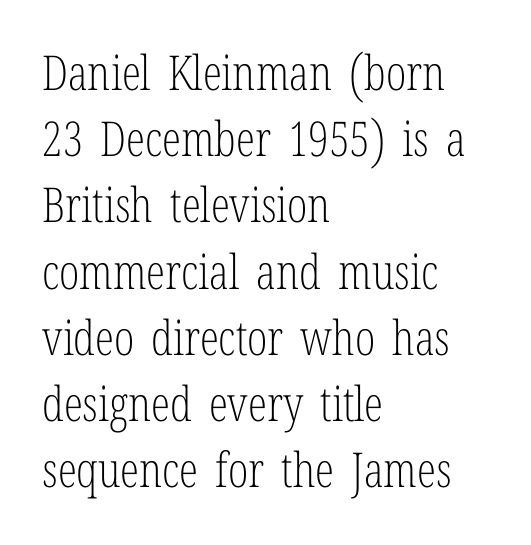
The text block is weighted toward the left margin, trailing off unevenly rightward. The letterforms sit shoulder to shoulder at normal distance. These lines are composed in type with serifs. The axis of the letterforms is exactly vertical. Quick note: underline off.
